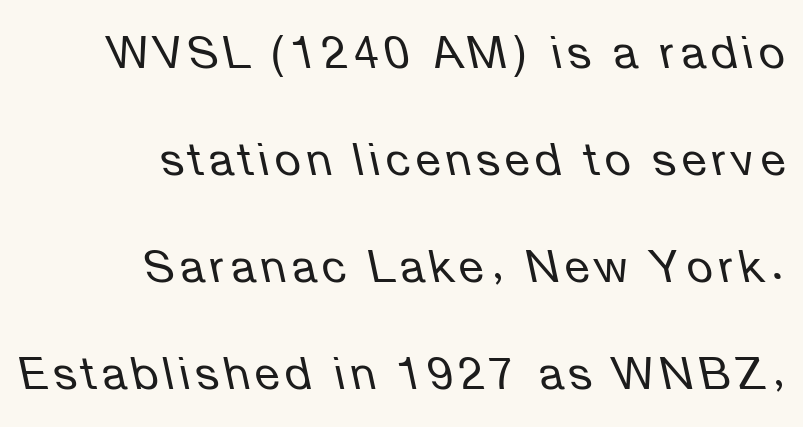
Note the varied advance widths — an 'i' is clearly narrower than an 'm'. This reads as an unemphasized weight, regular at the heaviest. Quick note: underline off. This block would shrink considerably if given ordinary leading; it's expanded now.
